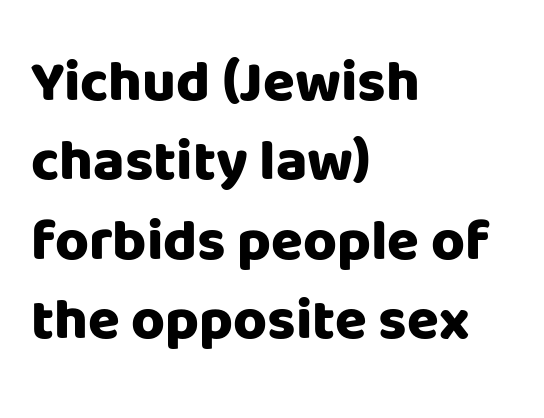
The image shows 58 px heavy sans-serif type, upright; set left-aligned, normal line spacing (1.37x), normal letter spacing, not underlined; low stroke contrast and a large x-height.
